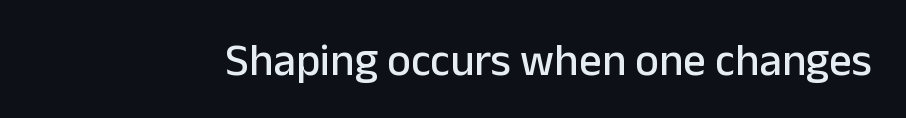
Examine the stroke ends and you'll find no serifs. The letters sit at their default tracking, neither squeezed nor spread. A typesetter would call this proportional, since set widths differ per character. Vertical strokes here are truly vertical. Underlining? Definitely not there.
